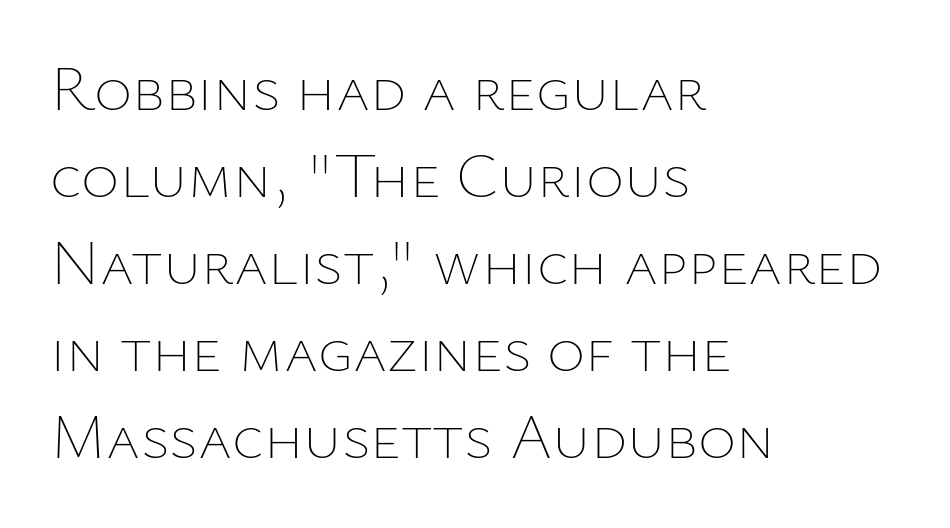
The typesetter chose a ragged-right arrangement here. Rule under the text: the space is simply empty. Posture: upright roman. This sample has the flowing, uneven cadence of proportional lettering. Regarding leading, the lines here are spaced in the standard way.
